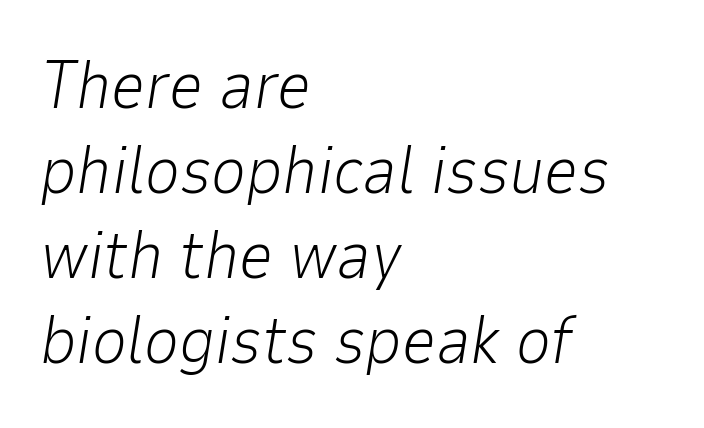
The image shows 67 px light type, italic (leaning right); set left-aligned, normal line spacing (1.27x), normal letter spacing, not underlined; low stroke contrast and a medium x-height.
